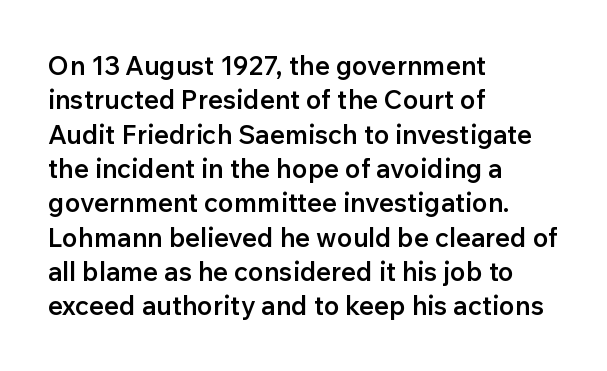
The image shows 26 px text type, upright; set left-aligned, normal line spacing (1.32x), normal letter spacing, not underlined.
